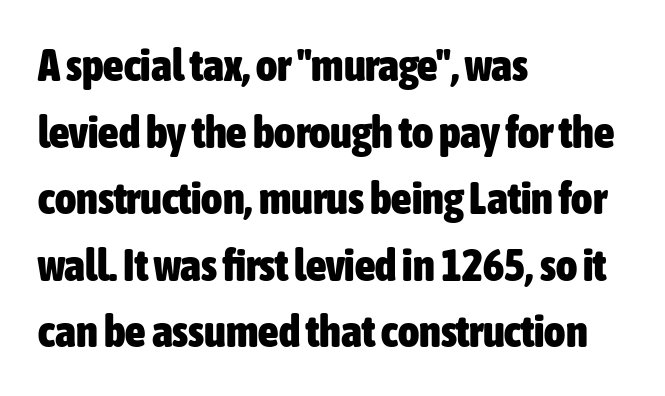
{"serif": "no", "italic": "no", "bold": "yes", "weight": "heavy", "width": "condensed", "stroke_contrast": "low", "x_height": "medium", "monospaced": "no", "underline": "no", "align": "left", "line_spacing": "normal", "line_spacing_ratio": 1.48, "letter_spacing": "normal", "letter_spacing_em": 0.0, "glyph_px": 45}
